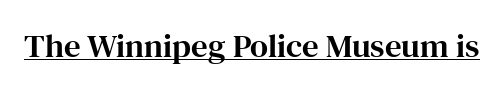
The image shows 33 px serif type, upright; set normal letter spacing, underlined; high stroke contrast and a medium x-height.
